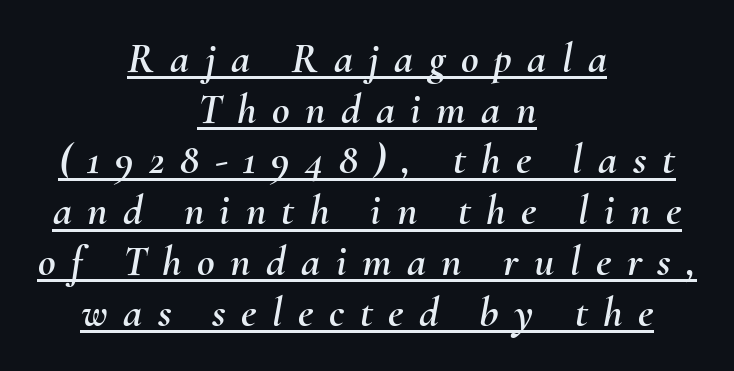
Q: Is the text italic (slanted)? A: Yes, it leans right by about 10 degrees.
Q: Is the text underlined? A: Yes.
Q: How is the paragraph aligned? A: Centered.
Q: Is the spacing between letters normal or unusually wide? A: Unusually wide.
Q: Width (condensed, normal, or wide)? A: Normal.
Q: Stroke contrast? A: Medium.
Q: x-height? A: Small.
Q: Monospaced? A: No.
